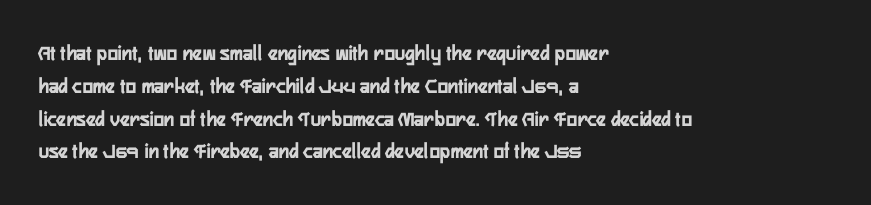
{"italic": "no", "bold": "yes", "underline": "no", "align": "left", "line_spacing": "normal", "line_spacing_ratio": 1.49, "letter_spacing": "normal", "letter_spacing_em": 0.0, "glyph_px": 22}
